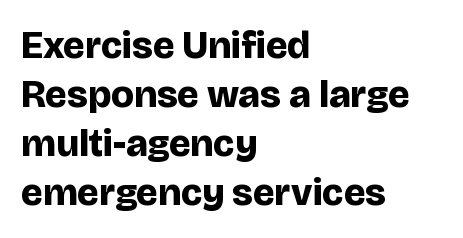
The image shows 39 px bold sans-serif type, upright; set left-aligned, normal line spacing (1.26x), normal letter spacing, not underlined; low stroke contrast and a large x-height.
